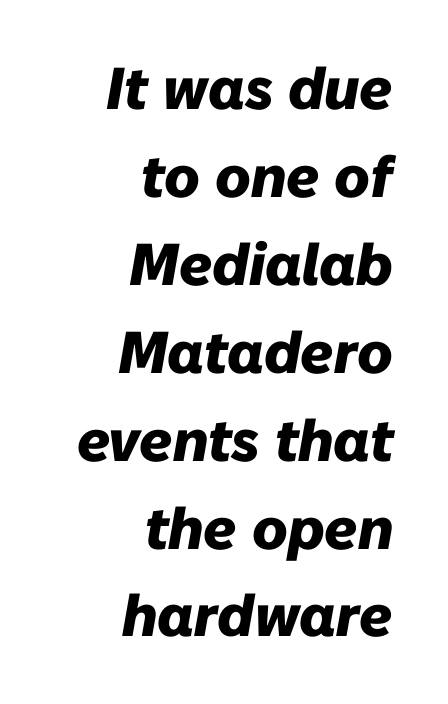
Q: Is the text bold? A: Yes.
Q: Is the text italic (slanted)? A: Yes, it leans right by about 10 degrees.
Q: Is the text underlined? A: No.
Q: How is the paragraph aligned? A: Right-aligned.
Q: Is the spacing between letters normal or unusually wide? A: Normal.
Q: Is the spacing between lines tight, normal or loose? A: Normal.
Q: Width (condensed, normal, or wide)? A: Normal.
Q: Stroke contrast? A: Low.
Q: x-height? A: Medium.
Q: Monospaced? A: No.
